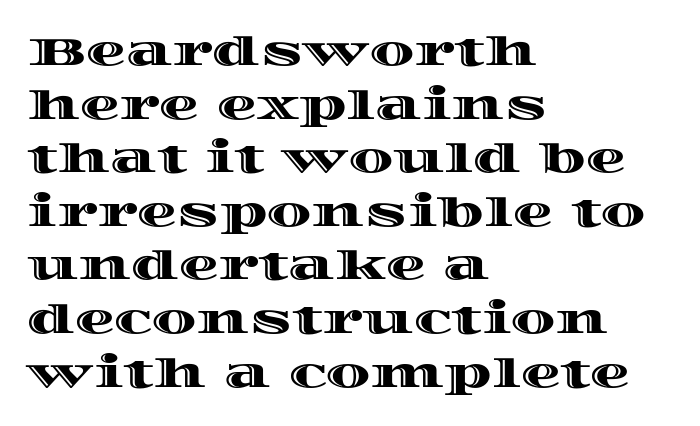
{"italic": "no", "width": "wide", "x_height": "large", "monospaced": "no", "underline": "no", "align": "left", "line_spacing": "normal", "line_spacing_ratio": 1.34, "letter_spacing": "normal", "letter_spacing_em": 0.0, "glyph_px": 40}
